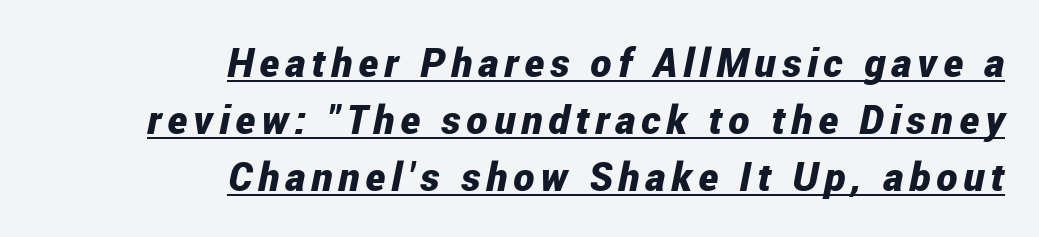
Q: Is the text bold? A: Yes.
Q: Is the text italic (slanted)? A: Yes, it leans right by about 12 degrees.
Q: Is the text underlined? A: Yes.
Q: How is the paragraph aligned? A: Right-aligned.
Q: Is the spacing between lines tight, normal or loose? A: Normal.
Q: Width (condensed, normal, or wide)? A: Condensed.
Q: Stroke contrast? A: Low.
Q: x-height? A: Medium.
Q: Monospaced? A: No.
